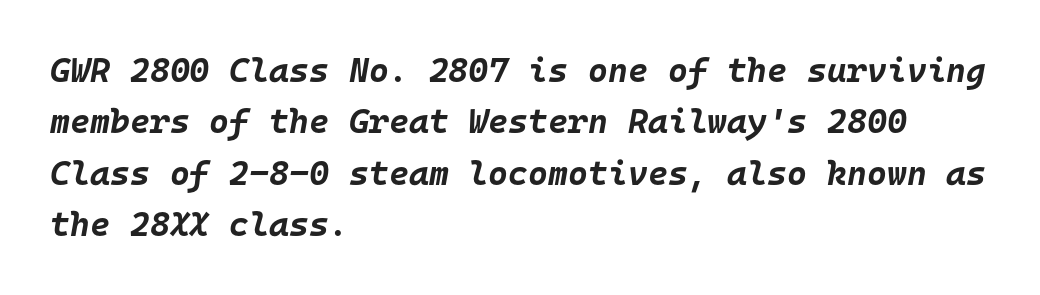
The image shows 34 px bold type, italic (leaning right), monospaced; set left-aligned, normal line spacing (1.51x), normal letter spacing, not underlined; low stroke contrast and a large x-height.
